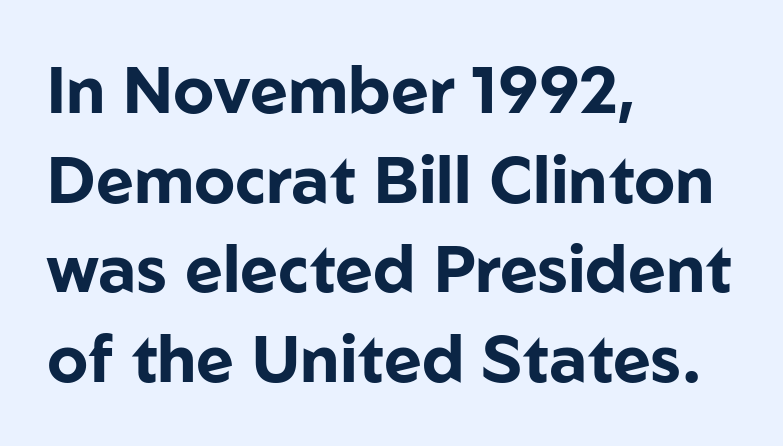
The image shows 65 px bold sans-serif type, upright; set left-aligned, normal line spacing (1.38x), normal letter spacing, not underlined; low stroke contrast and a medium x-height.
